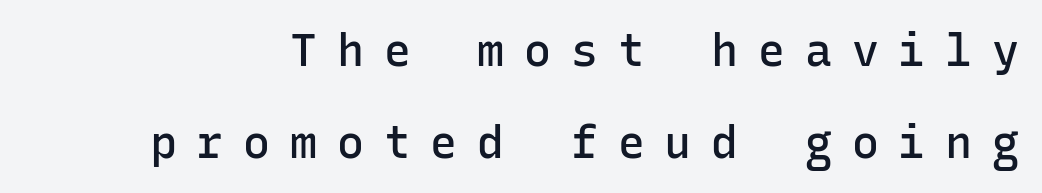
{"serif": "no", "italic": "no", "bold": "semi", "weight": "semibold", "width": "normal", "stroke_contrast": "low", "x_height": "medium", "monospaced": "yes", "underline": "no", "line_spacing": "loose", "line_spacing_ratio": 2.04, "letter_spacing": "wide", "letter_spacing_em": 0.44, "glyph_px": 45}
